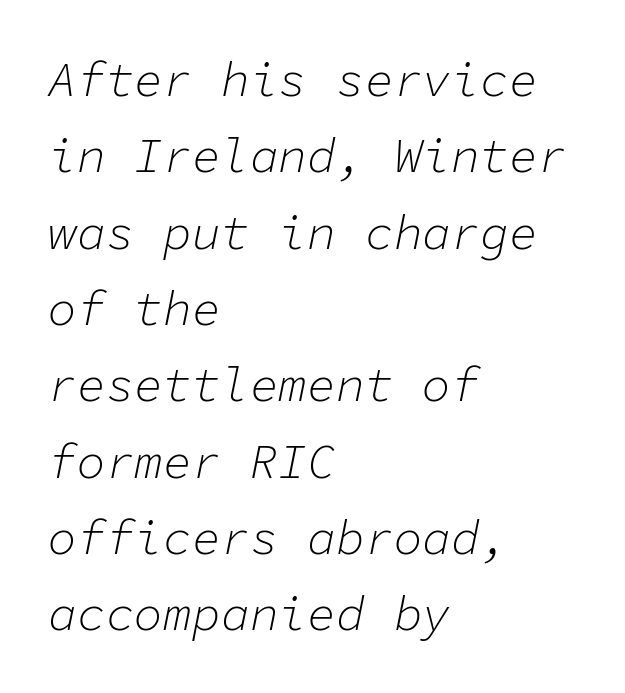
The gaps between neighbouring characters are ordinary and unremarkable. The passage shown leans; its letterforms are oblique. Nobody drew a line under any word here. Looks like terminal output: every glyph gets an equal slot.
